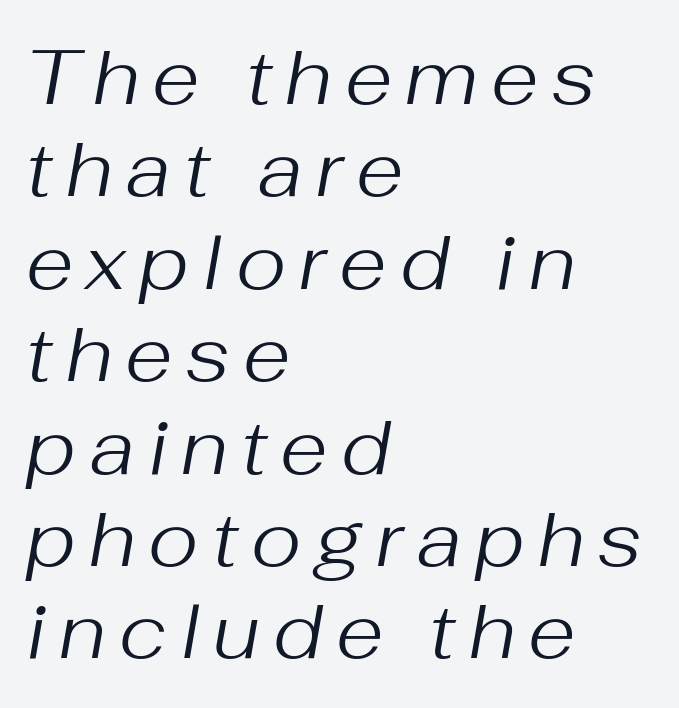
The weight would be labelled regular, book, light, or lighter still. Check the space under the baseline: it is left empty. If you drew a ruler down the left edge, every line would touch it. Is the type slanted? Yes — the strokes lean at a clear angle. Character widths vary here, with narrow letters taking less room than wide ones.
